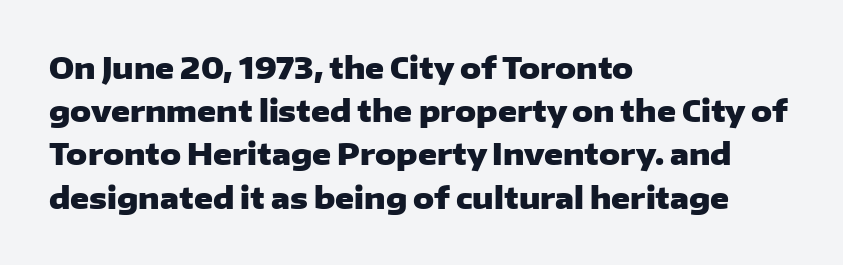
Bare-footed words on every line. Posture: upright roman. A normal amount of white space separates one row of letters from the next. Inter-character spacing is left at the font's built-in metrics. A typesetter would call this proportional, since set widths differ per character. If you drew a ruler down the left edge, every line would touch it.
